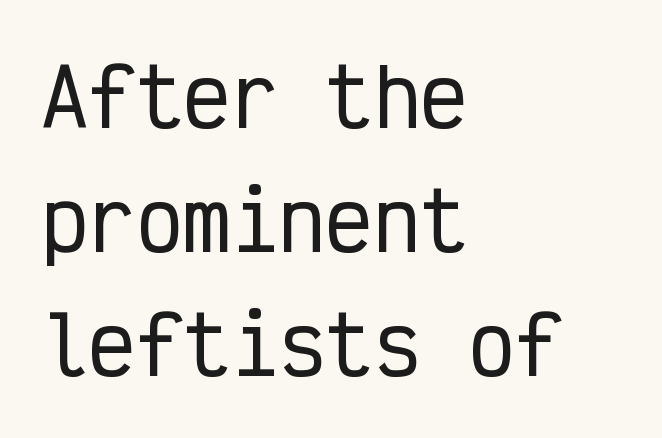
Q: Is the text italic (slanted)? A: No, it is upright.
Q: Is the typeface a serif or a sans-serif typeface? A: Sans-serif.
Q: Is the text underlined? A: No.
Q: How is the paragraph aligned? A: Left-aligned.
Q: Is the spacing between letters normal or unusually wide? A: Normal.
Q: Is the spacing between lines tight, normal or loose? A: Normal.
Q: Width (condensed, normal, or wide)? A: Condensed.
Q: Stroke contrast? A: Low.
Q: x-height? A: Medium.
Q: Monospaced? A: Yes.
